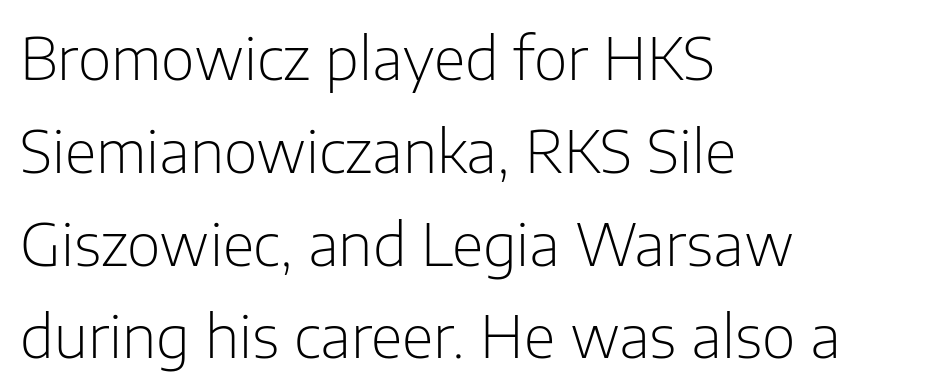
Q: Is the text bold? A: No.
Q: Is the text italic (slanted)? A: No, it is upright.
Q: Is the typeface a serif or a sans-serif typeface? A: Sans-serif.
Q: Is the text underlined? A: No.
Q: How is the paragraph aligned? A: Left-aligned.
Q: Is the spacing between letters normal or unusually wide? A: Normal.
Q: Is the spacing between lines tight, normal or loose? A: Normal.
Q: Width (condensed, normal, or wide)? A: Normal.
Q: Stroke contrast? A: Low.
Q: x-height? A: Medium.
Q: Monospaced? A: No.
